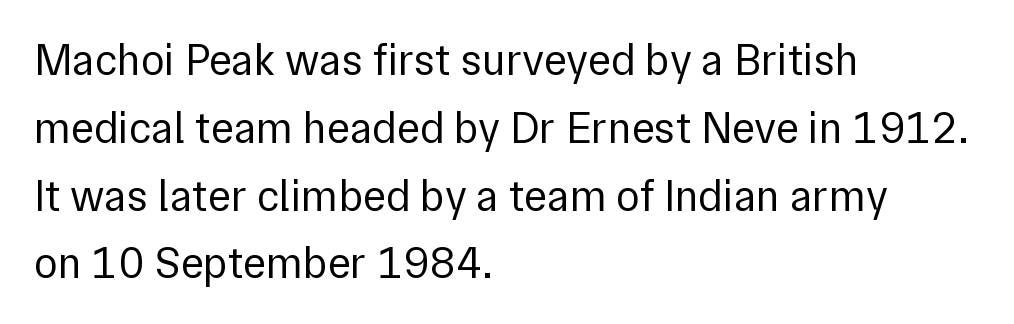
Q: Is the text bold? A: No.
Q: Is the text italic (slanted)? A: No, it is upright.
Q: Is the typeface a serif or a sans-serif typeface? A: Sans-serif.
Q: Is the text underlined? A: No.
Q: How is the paragraph aligned? A: Left-aligned.
Q: Is the spacing between letters normal or unusually wide? A: Normal.
Q: Is the spacing between lines tight, normal or loose? A: Normal.
Q: Width (condensed, normal, or wide)? A: Normal.
Q: Stroke contrast? A: Low.
Q: x-height? A: Medium.
Q: Monospaced? A: No.
